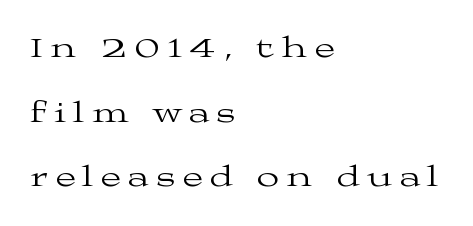
{"serif": "yes", "italic": "no", "bold": "no", "weight": "regular", "width": "wide", "stroke_contrast": "medium", "x_height": "medium", "monospaced": "no", "underline": "no", "align": "left", "line_spacing": "loose", "line_spacing_ratio": 2.23, "letter_spacing": "wide", "letter_spacing_em": 0.28, "glyph_px": 29}
